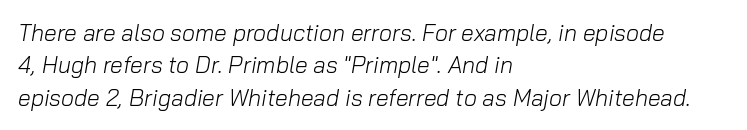
The image shows 23 px text type, italic (leaning right); set left-aligned, normal line spacing (1.41x), normal letter spacing, not underlined.
